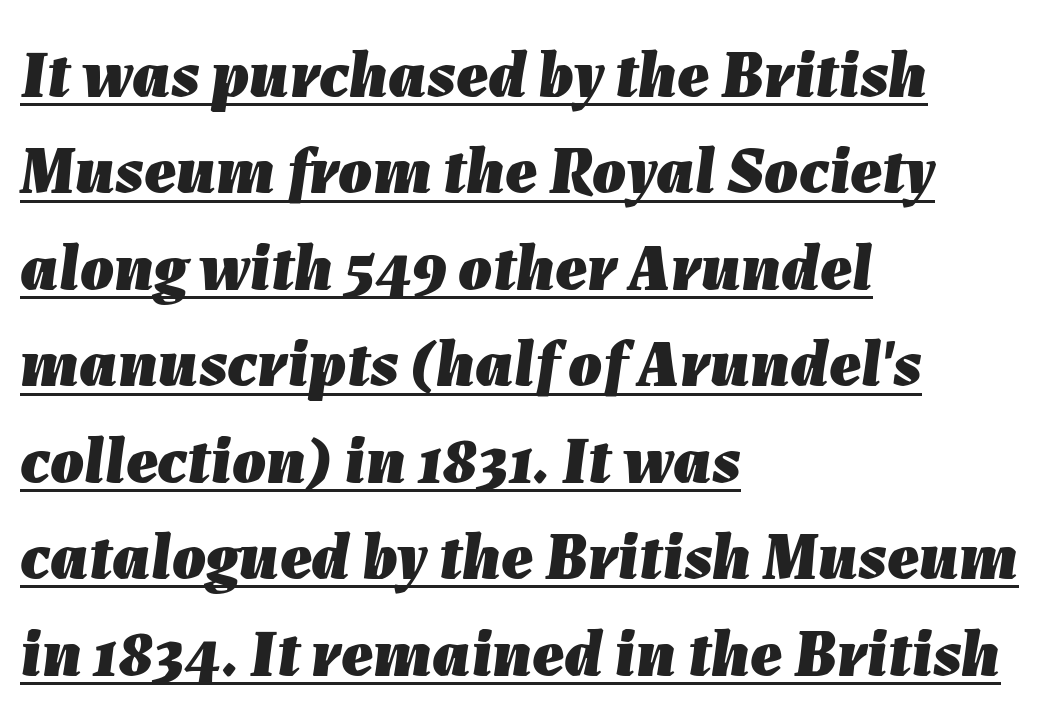
Q: Is the text bold? A: Yes.
Q: Is the text italic (slanted)? A: Yes, it leans right by about 7 degrees.
Q: Is the text underlined? A: Yes.
Q: How is the paragraph aligned? A: Left-aligned.
Q: Is the spacing between letters normal or unusually wide? A: Normal.
Q: Is the spacing between lines tight, normal or loose? A: Normal.
Q: Width (condensed, normal, or wide)? A: Normal.
Q: Stroke contrast? A: Low.
Q: x-height? A: Medium.
Q: Monospaced? A: No.
